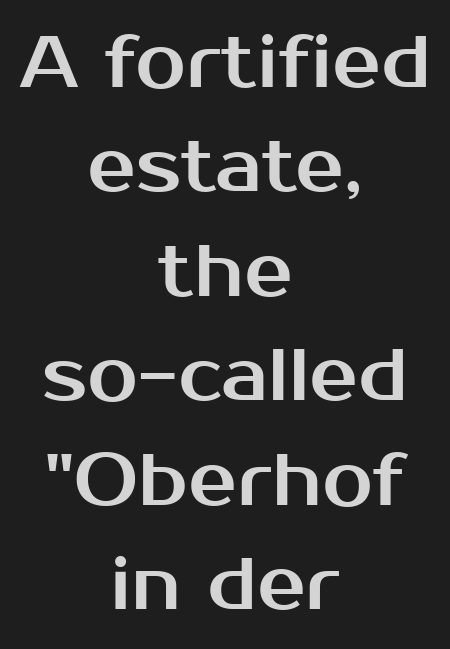
{"serif": "no", "italic": "no", "width": "normal", "stroke_contrast": "medium", "x_height": "medium", "monospaced": "no", "underline": "no", "align": "center", "line_spacing": "normal", "line_spacing_ratio": 1.43, "letter_spacing": "normal", "letter_spacing_em": 0.0, "glyph_px": 73}
